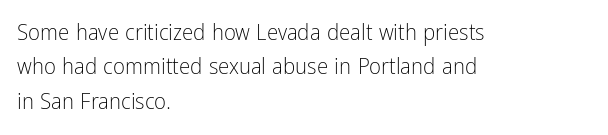
{"italic": "no", "bold": "no", "underline": "no", "align": "left", "line_spacing": "normal", "line_spacing_ratio": 1.49, "letter_spacing": "normal", "letter_spacing_em": 0.0, "glyph_px": 23}
